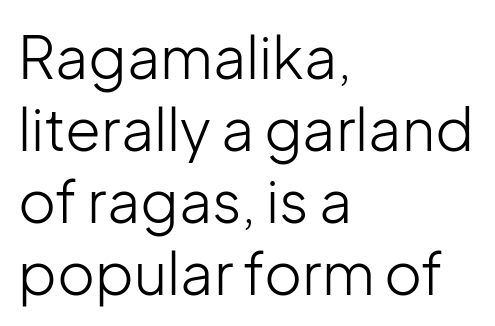
The letters advance in unequal steps, a hallmark of proportional type. The type sits square on the baseline with zero lean. Counters stay open thanks to moderate or lighter strokes. Casual observation: everything's shoved over to the left.
